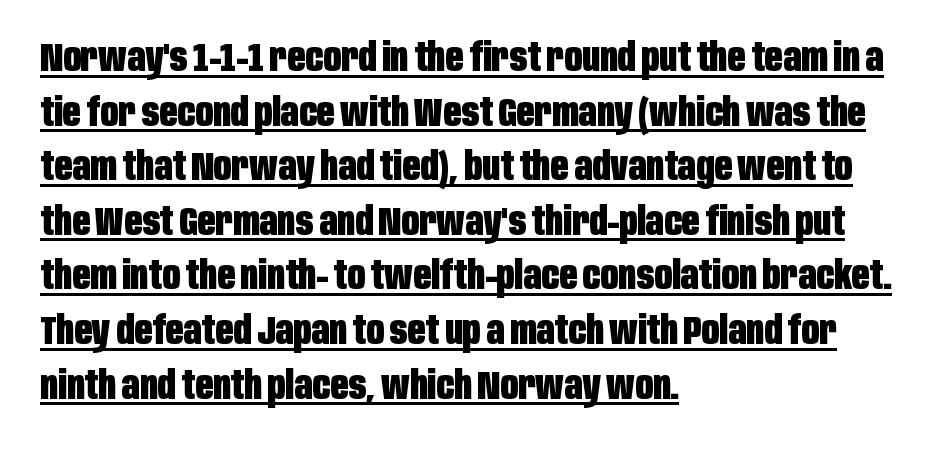
The image shows 39 px heavy, condensed sans-serif type, upright; set left-aligned, normal line spacing (1.4x), normal letter spacing, underlined; low stroke contrast and a large x-height.
